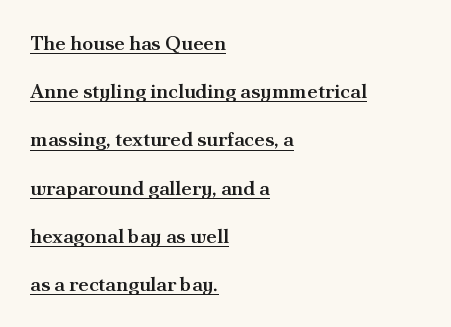
The image shows 20 px text type, upright; set left-aligned, loose line spacing (2.41x), normal letter spacing, underlined.
